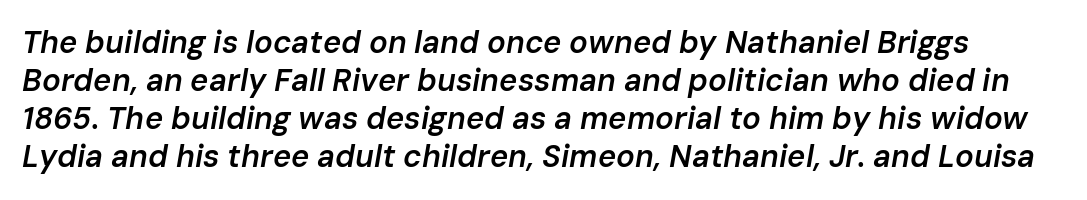
Plain, unruled lines of type. Each letter keeps its own natural width here, so spacing adapts to shape. The characters look somewhat weighty, a semibold short of true bold. Yep, that's italic — everything's leaning. The type is set solid horizontally, with unmodified tracking.
